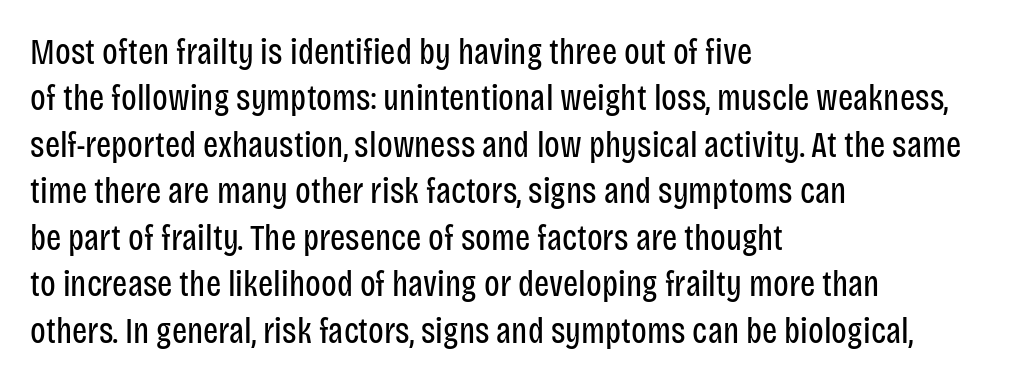
The image shows 36 px regular-weight, condensed sans-serif type, upright; set left-aligned, normal line spacing (1.29x), normal letter spacing, not underlined; low stroke contrast and a large x-height.
